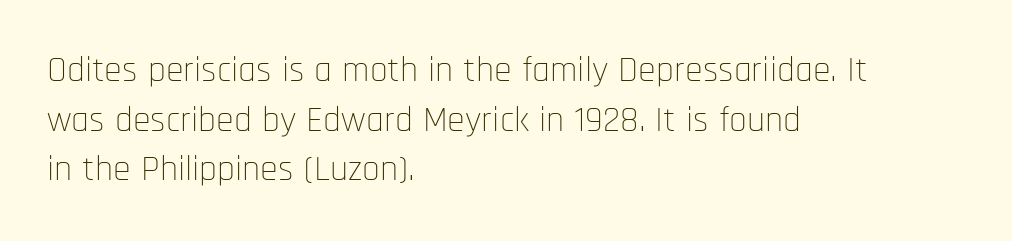
The image shows 36 px thin, condensed sans-serif type, upright; set left-aligned, normal line spacing (1.38x), normal letter spacing, not underlined; low stroke contrast and a large x-height.
